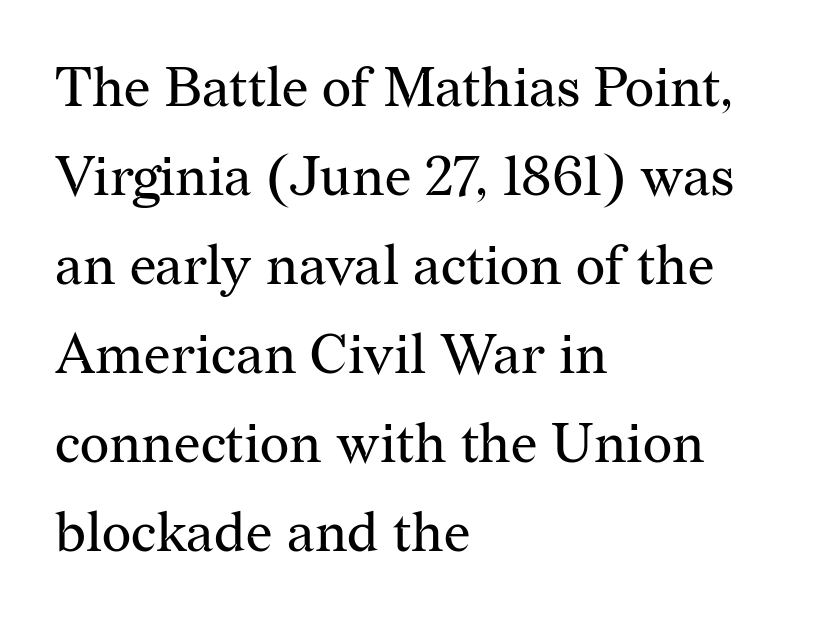
The image shows 56 px regular-weight serif type, upright; set left-aligned, normal line spacing (1.59x), normal letter spacing, not underlined; medium stroke contrast and a medium x-height.
